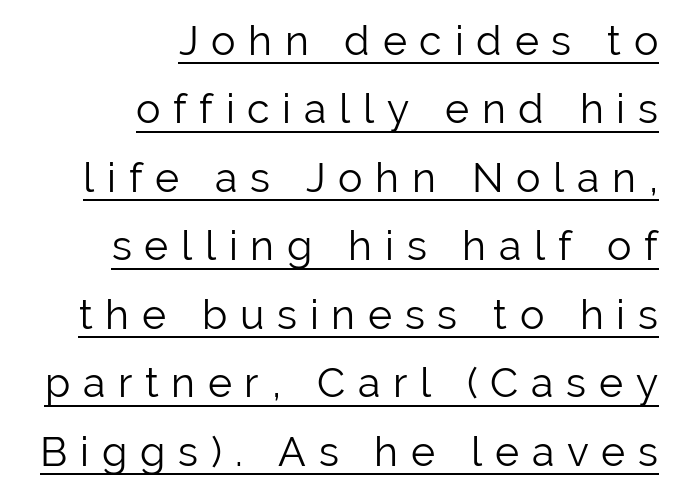
{"serif": "no", "italic": "no", "bold": "no", "weight": "light", "width": "normal", "stroke_contrast": "low", "x_height": "medium", "monospaced": "no", "underline": "yes", "align": "right", "line_spacing": "normal", "line_spacing_ratio": 1.67, "letter_spacing": "wide", "letter_spacing_em": 0.31, "glyph_px": 41}
